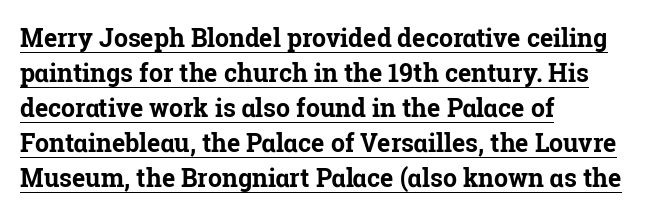
{"italic": "no", "bold": "yes", "underline": "yes", "align": "left", "line_spacing": "normal", "line_spacing_ratio": 1.4, "letter_spacing": "normal", "letter_spacing_em": 0.0, "glyph_px": 25}
